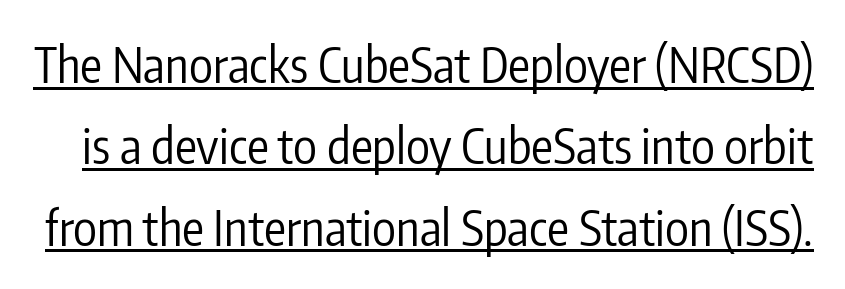
Serif or sans? Sans — the stroke terminals are bare. The passage shown is not bold in any degree. Nobody touched the tracking dial on this one. Looks like regular typesetting: each glyph gets only the width it needs.
